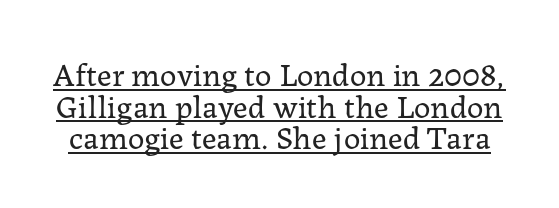
The image shows 33 px regular-weight serif type, upright; set tight line spacing (0.96x), normal letter spacing, underlined; low stroke contrast and a medium x-height.
